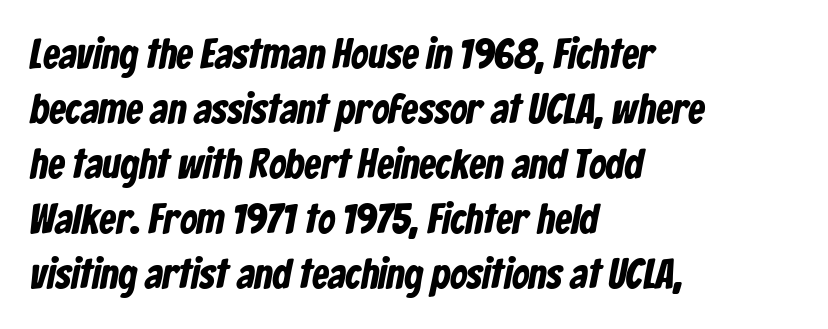
{"serif": "no", "width": "condensed", "stroke_contrast": "low", "x_height": "medium", "monospaced": "no", "underline": "no", "align": "left", "line_spacing": "normal", "line_spacing_ratio": 1.31, "letter_spacing": "normal", "letter_spacing_em": 0.0, "glyph_px": 42}
